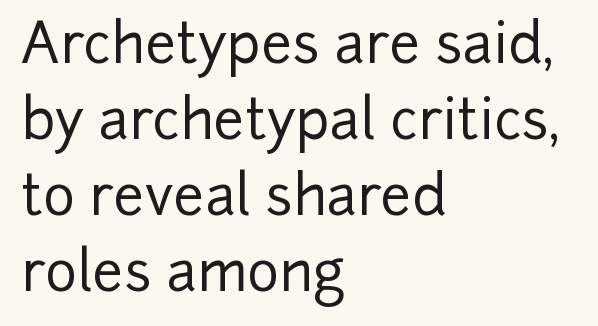
{"serif": "no", "italic": "no", "width": "normal", "stroke_contrast": "low", "x_height": "medium", "monospaced": "no", "underline": "no", "align": "left", "line_spacing": "normal", "line_spacing_ratio": 1.38, "letter_spacing": "normal", "letter_spacing_em": 0.0, "glyph_px": 55}
